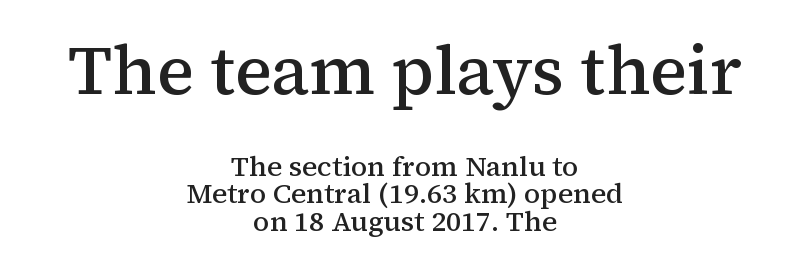
The image shows 69 px semibold serif type, upright; set centered, tight line spacing (0.99x), normal letter spacing, not underlined; the first (top) block is 2.46x larger; medium stroke contrast and a medium x-height.
